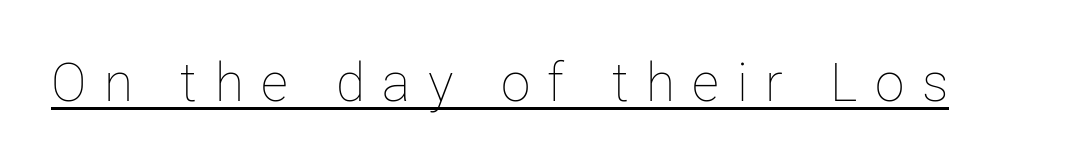
Q: Is the text bold? A: No.
Q: Is the text italic (slanted)? A: No, it is upright.
Q: Is the text underlined? A: Yes.
Q: Is the spacing between letters normal or unusually wide? A: Unusually wide.
Q: Width (condensed, normal, or wide)? A: Normal.
Q: Stroke contrast? A: Low.
Q: x-height? A: Medium.
Q: Monospaced? A: No.
